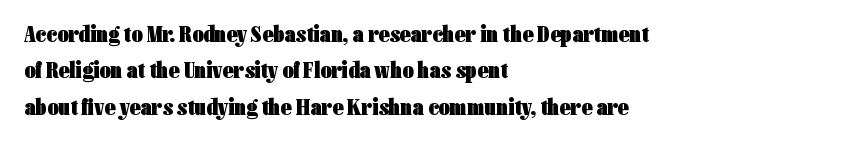
The image shows 24 px bold type, upright; set left-aligned, normal line spacing (1.52x), normal letter spacing, not underlined.
